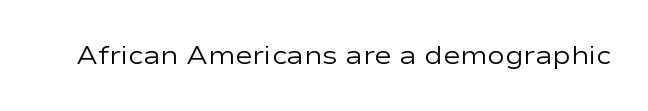
A roman cut, with each character standing at attention. Decoration check: the copy has no underline. The gaps between neighbouring characters are ordinary and unremarkable. Bold? No — there's no thickening of the strokes.
